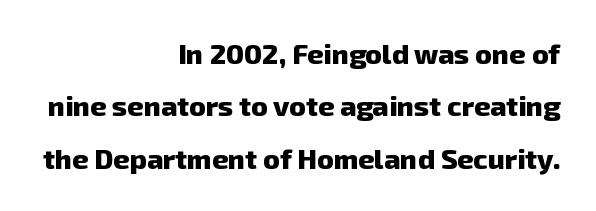
Q: Is the text bold? A: Yes.
Q: Is the typeface a serif or a sans-serif typeface? A: Sans-serif.
Q: Is the text underlined? A: No.
Q: How is the paragraph aligned? A: Right-aligned.
Q: Is the spacing between letters normal or unusually wide? A: Normal.
Q: Width (condensed, normal, or wide)? A: Normal.
Q: Stroke contrast? A: Low.
Q: x-height? A: Medium.
Q: Monospaced? A: No.
